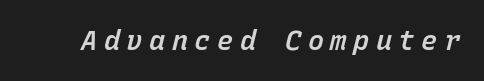
{"italic": "yes", "lean": "right", "slant_degrees": 15, "bold": "semi", "underline": "no", "letter_spacing": "wide", "letter_spacing_em": 0.24, "glyph_px": 27}
